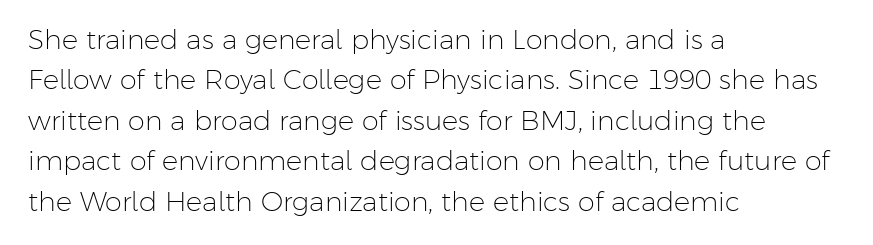
The image shows 27 px text type, upright; set left-aligned, normal line spacing (1.5x), normal letter spacing, not underlined.
